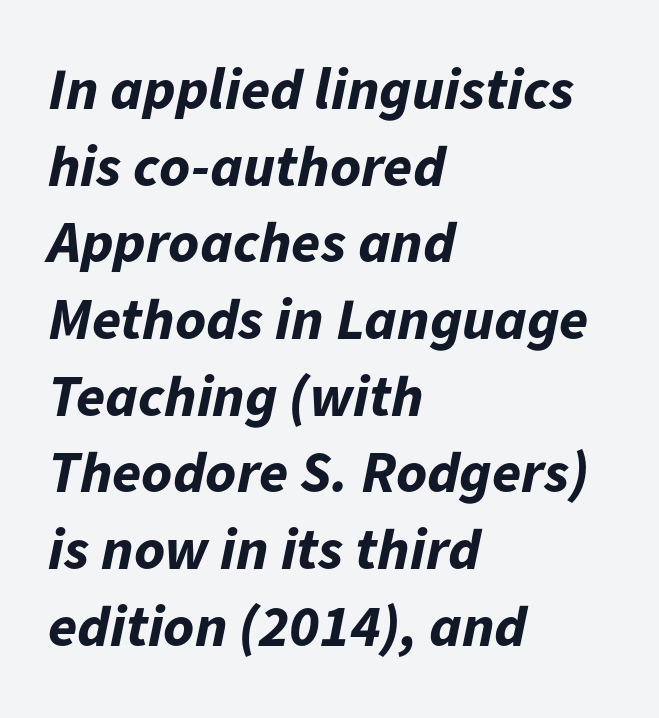
Each glyph is drawn with heavy, bold strokes. Regular leading. Glance below the letters and you will spot only blank space. Character widths vary here, with narrow letters taking less room than wide ones. Every row of glyphs begins at an identical x-position on the left.
